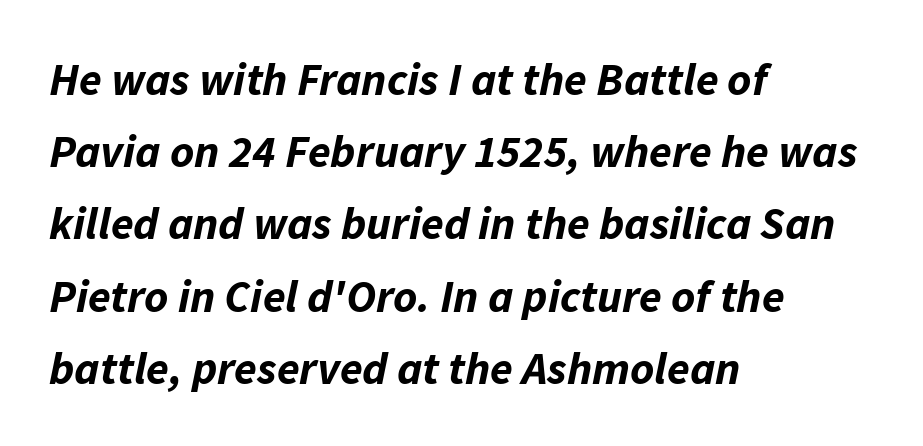
The image shows 46 px bold type, italic (leaning right); set left-aligned, normal line spacing (1.57x), normal letter spacing, not underlined; low stroke contrast and a medium x-height.
